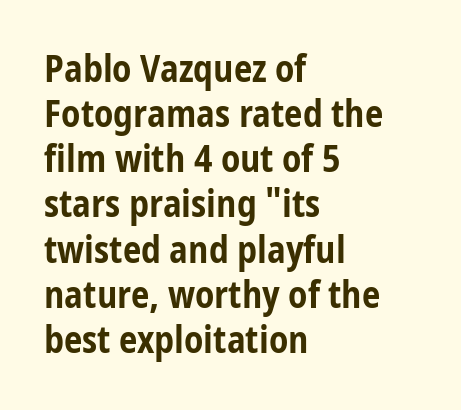
The image shows 37 px bold, condensed sans-serif type, upright; set left-aligned, line spacing 1.22x, normal letter spacing, not underlined; low stroke contrast and a medium x-height.
